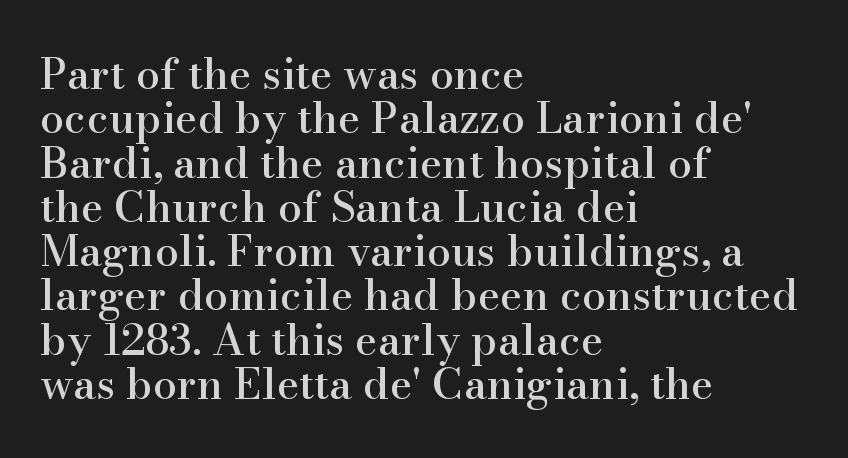
Q: Is the text italic (slanted)? A: No, it is upright.
Q: Is the typeface a serif or a sans-serif typeface? A: Serif.
Q: Is the text underlined? A: No.
Q: How is the paragraph aligned? A: Left-aligned.
Q: Is the spacing between letters normal or unusually wide? A: Normal.
Q: Is the spacing between lines tight, normal or loose? A: Tight.
Q: Width (condensed, normal, or wide)? A: Normal.
Q: Stroke contrast? A: High.
Q: x-height? A: Small.
Q: Monospaced? A: No.
